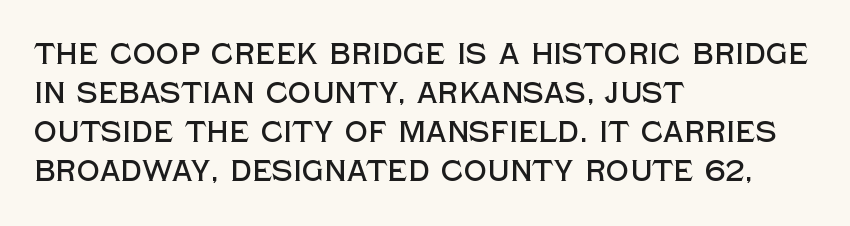
{"serif": "no", "italic": "no", "width": "normal", "x_height": "large", "monospaced": "no", "underline": "no", "align": "left", "line_spacing": "normal", "line_spacing_ratio": 1.34, "letter_spacing": "normal", "letter_spacing_em": 0.0, "glyph_px": 29}
